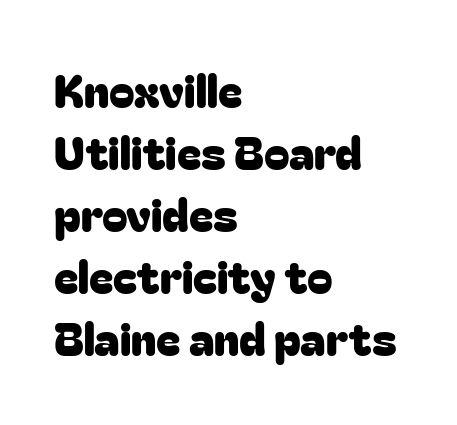
The image shows 46 px sans-serif type, upright; set left-aligned, normal line spacing (1.35x), normal letter spacing, not underlined; low stroke contrast and a medium x-height.
